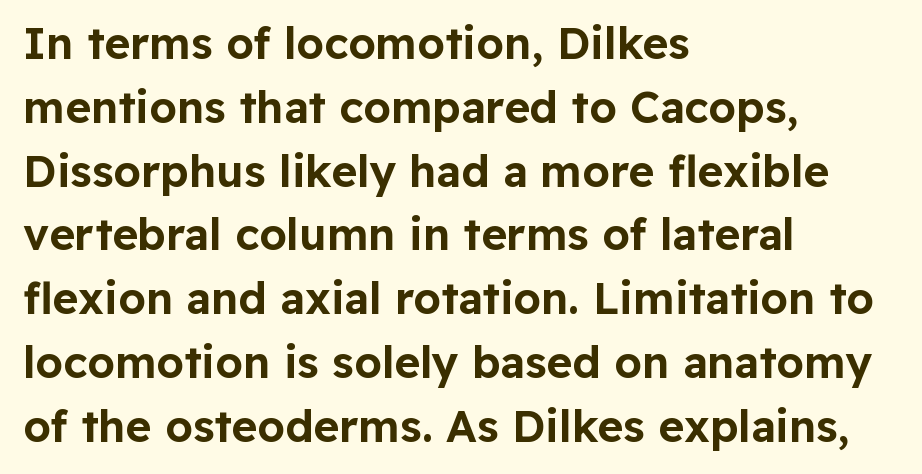
Is this a fixed-width face? No — the glyphs have proportional, varying widths. Vertical strokes here are truly vertical. Which margin do the lines hug? The left one — the right edge is uneven. Notice how descenders clear the ascenders below comfortably — that's standard leading. How are the letters spaced? Ordinarily, with no added tracking.
